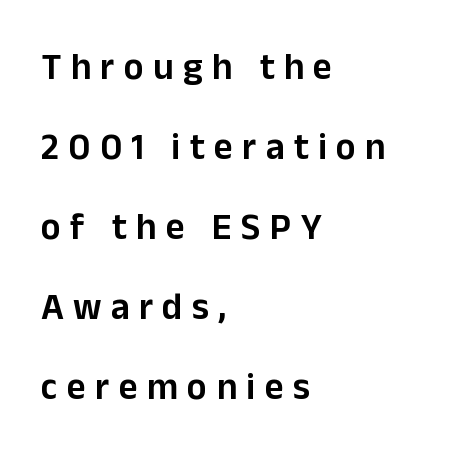
The face used here is proportionally spaced, like ordinary book or web type. The type sits square on the baseline with zero lean. Line beginnings align vertically; line endings do not. The rendering shows plain stroke endings on the letterforms — a sans-serif design. Short note: letters widely spaced. The rendering uses a large line-height, opening up the rows.
